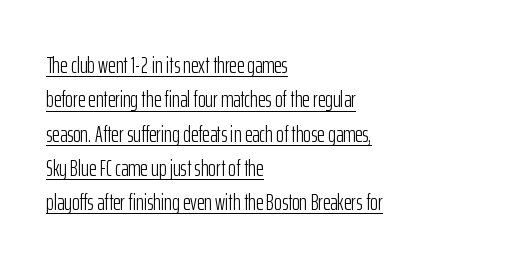
Every stem runs plumb, perpendicular to the baseline. Is the block centered? No — it sits flush against the left margin. No chunkiness to these letters — they're not bold. Students, observe: this is what conventionally led text looks like. Quick note: underline on. How are the letters spaced? Ordinarily, with no added tracking.
